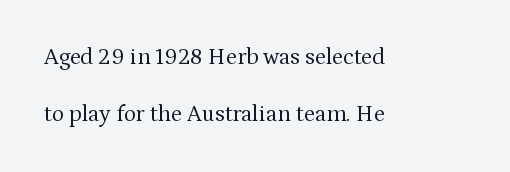
{"italic": "no", "bold": "no", "underline": "no", "align": "left", "line_spacing": "loose", "line_spacing_ratio": 2.47, "letter_spacing": "normal", "letter_spacing_em": 0.0, "glyph_px": 23}
